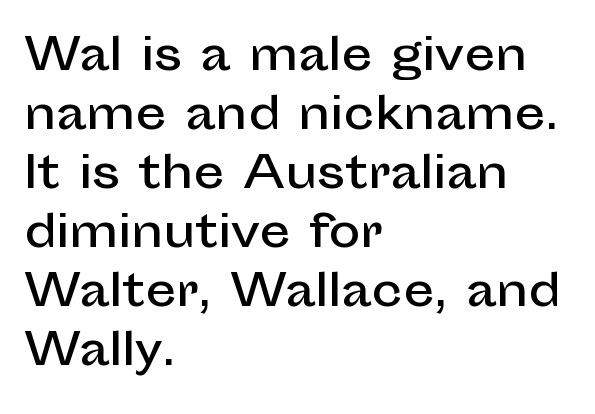
Only glyphs here, with clear space below each row. The letters carry no serifs — their stems end cleanly without finishing strokes. Each new line begins a customary step beneath the previous one. The axis of the letterforms is exactly vertical. This sample has the flowing, uneven cadence of proportional lettering.
